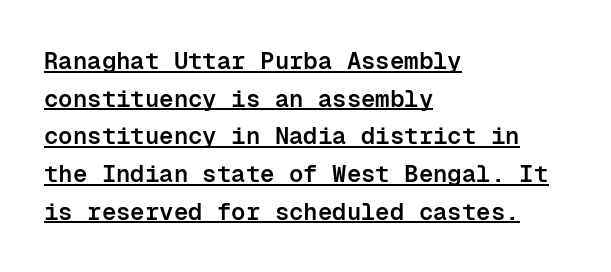
{"italic": "no", "bold": "semi", "underline": "yes", "align": "left", "line_spacing": "normal", "line_spacing_ratio": 1.57, "letter_spacing": "normal", "letter_spacing_em": 0.0, "glyph_px": 24}
